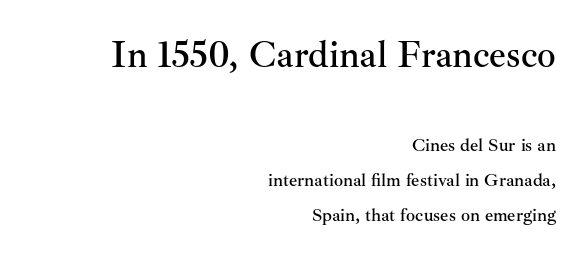
The image shows 37 px serif type, upright; set right-aligned, loose line spacing (1.95x), normal letter spacing, not underlined; the first (top) block is 2.06x larger; medium stroke contrast and a small x-height.
